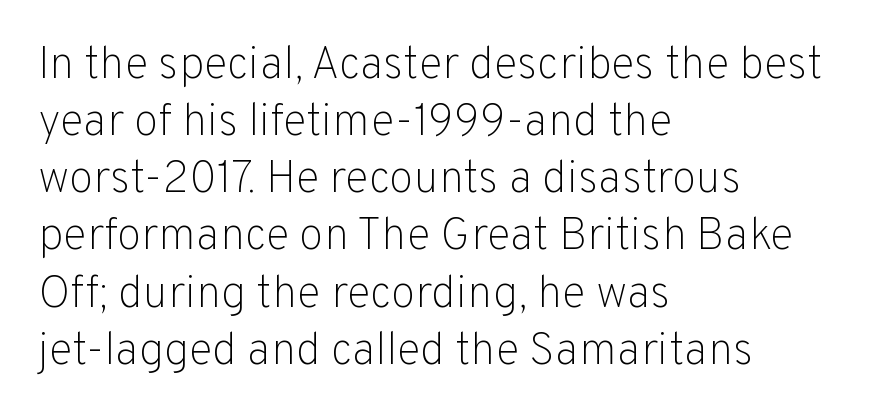
Spacing verdict: proportional, widths tailored to each character. Quick note: not italic, upright. No heavy texture on the line: the type isn't bold. Typeset ragged right — the left edge is the straight one. The tracking reads as untouched default to a designer's eye.
